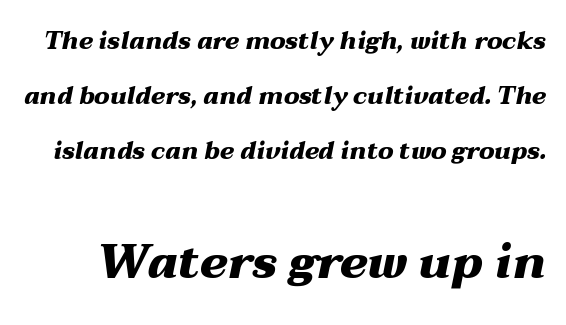
Emphasis-style slanted type is in use. Weight check: bold — yes, fully. You could fit nearly another row in the gap between these rows. Whoever set this made the second block the dominant, larger element. Lines of text with bare space underneath. Proportional: the letters do not fall into vertical columns.
